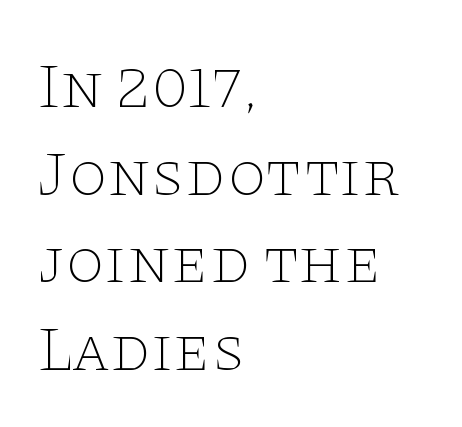
Q: Is the text bold? A: No.
Q: Is the text italic (slanted)? A: No, it is upright.
Q: Is the typeface a serif or a sans-serif typeface? A: Serif.
Q: Is the text underlined? A: No.
Q: How is the paragraph aligned? A: Left-aligned.
Q: Is the spacing between letters normal or unusually wide? A: Normal.
Q: Is the spacing between lines tight, normal or loose? A: Normal.
Q: Width (condensed, normal, or wide)? A: Wide.
Q: Stroke contrast? A: Low.
Q: x-height? A: Large.
Q: Monospaced? A: No.
